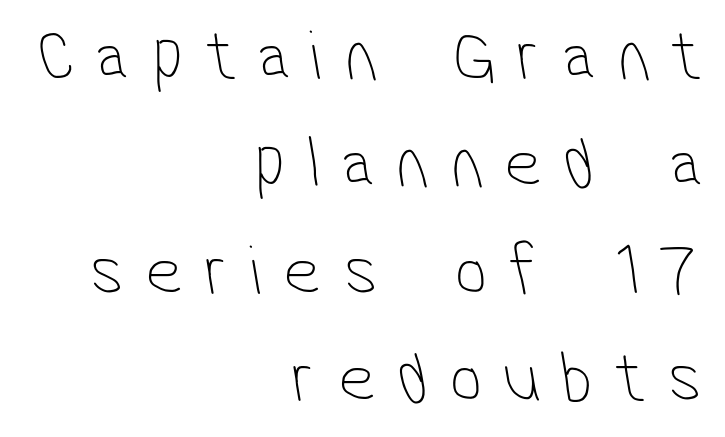
Q: Is the text bold? A: No.
Q: Is the typeface a serif or a sans-serif typeface? A: Sans-serif.
Q: Is the text underlined? A: No.
Q: How is the paragraph aligned? A: Right-aligned.
Q: Is the spacing between letters normal or unusually wide? A: Unusually wide.
Q: Is the spacing between lines tight, normal or loose? A: Normal.
Q: Width (condensed, normal, or wide)? A: Condensed.
Q: Stroke contrast? A: Low.
Q: x-height? A: Medium.
Q: Monospaced? A: No.
